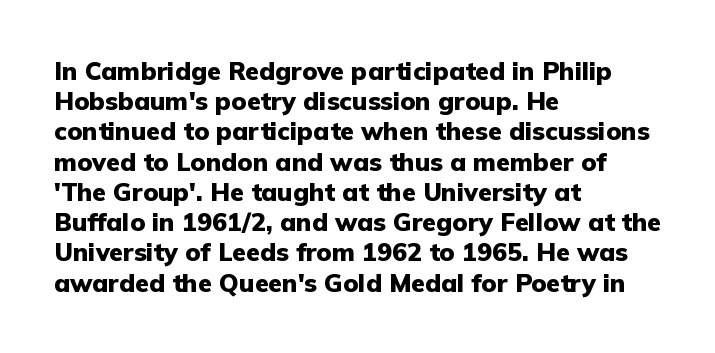
Q: Is the text bold? A: Yes.
Q: Is the text italic (slanted)? A: No, it is upright.
Q: Is the text underlined? A: No.
Q: How is the paragraph aligned? A: Left-aligned.
Q: Is the spacing between letters normal or unusually wide? A: Normal.
